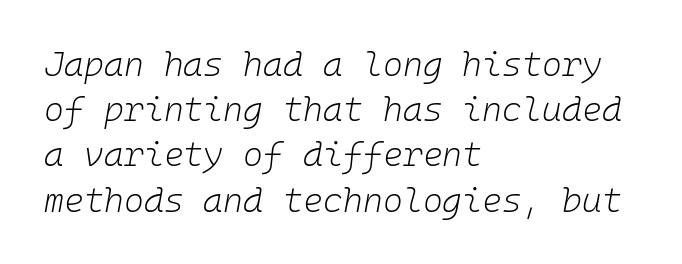
{"italic": "yes", "lean": "right", "slant_degrees": 10, "bold": "no", "weight": "light", "width": "normal", "stroke_contrast": "low", "x_height": "medium", "monospaced": "yes", "underline": "no", "align": "left", "line_spacing": "normal", "line_spacing_ratio": 1.33, "letter_spacing": "normal", "letter_spacing_em": 0.0, "glyph_px": 34}
